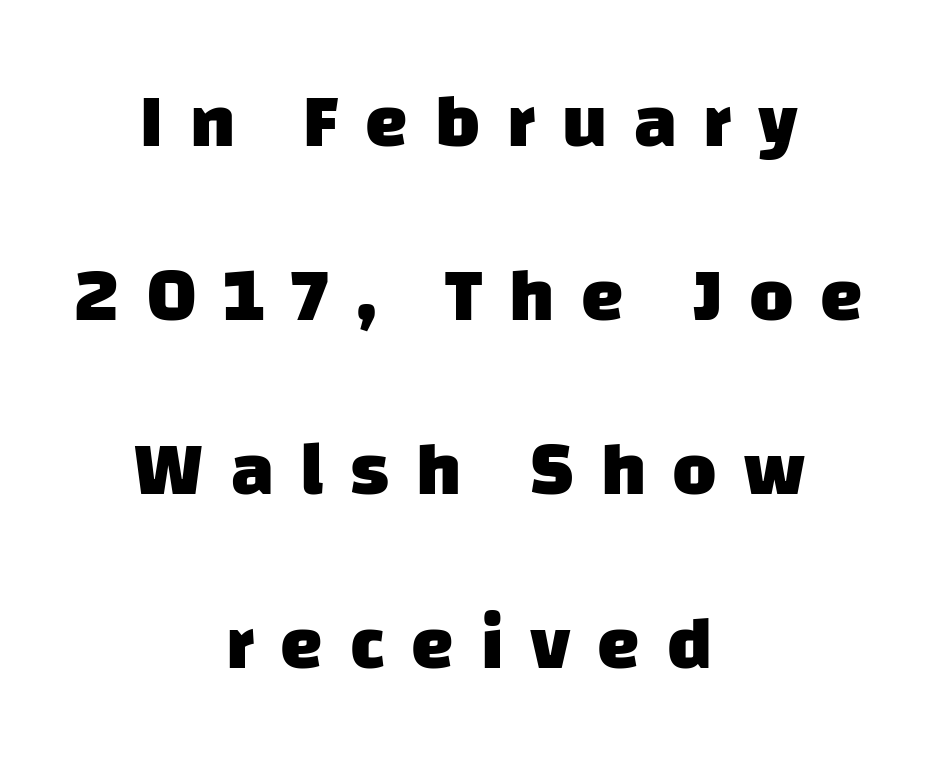
Each letter's strokes conclude bluntly, with no projecting serifs. The strip under each line holds only bare page. The rendering uses natural spacing where letterforms have individual widths. Vertical spacing — loose. Heavy, bold letterforms.
